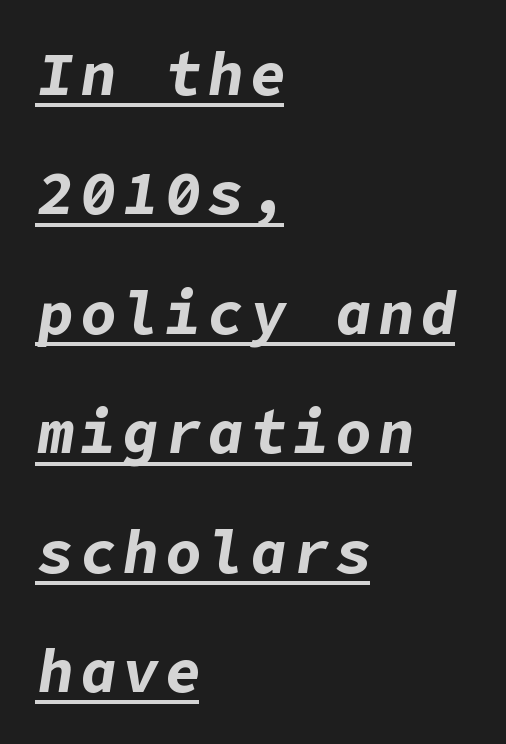
{"italic": "yes", "lean": "right", "slant_degrees": 9, "bold": "yes", "weight": "bold", "width": "normal", "stroke_contrast": "low", "x_height": "medium", "underline": "yes", "align": "left", "line_spacing": "loose", "line_spacing_ratio": 1.99, "glyph_px": 60}
